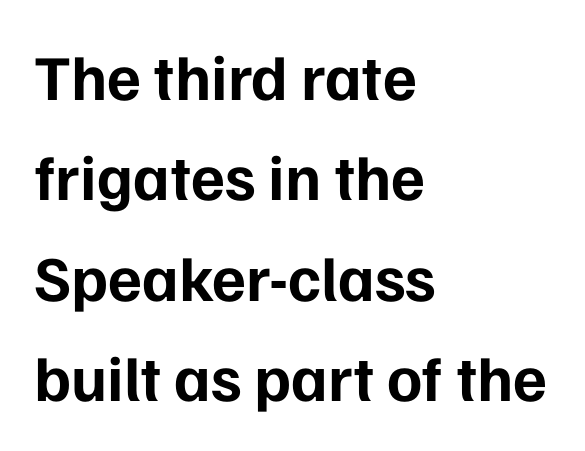
The font family rendered here belongs to the sans-serif group. This sample has the flowing, uneven cadence of proportional lettering. Every letter is thick-stroked: bold, no question. This sample keeps an unexceptional amount of space between lines. Any mark beneath the type? The region is blank.
